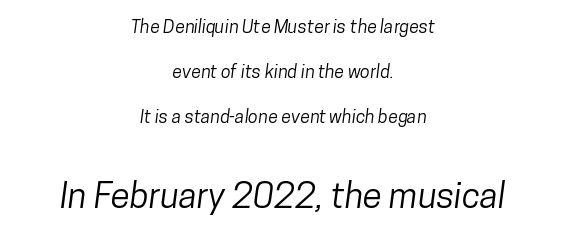
The image shows 35 px condensed sans-serif type; set centered, loose line spacing (2.49x), normal letter spacing, not underlined; the second (bottom) block is 1.94x larger; low stroke contrast and a medium x-height.
